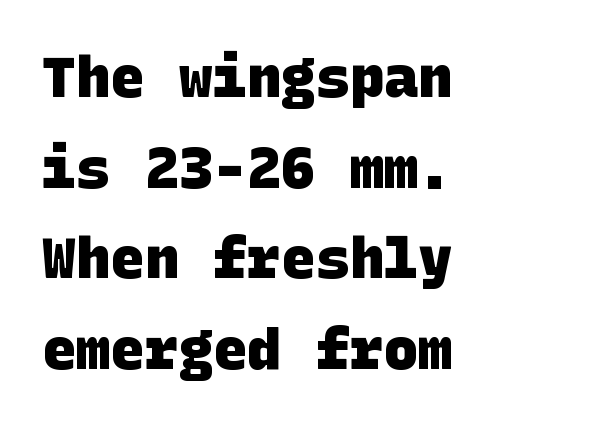
{"serif": "no", "bold": "yes", "weight": "heavy", "width": "normal", "stroke_contrast": "low", "x_height": "large", "underline": "no", "align": "left", "line_spacing": "normal", "line_spacing_ratio": 1.59, "letter_spacing": "normal", "letter_spacing_em": 0.0, "glyph_px": 57}
